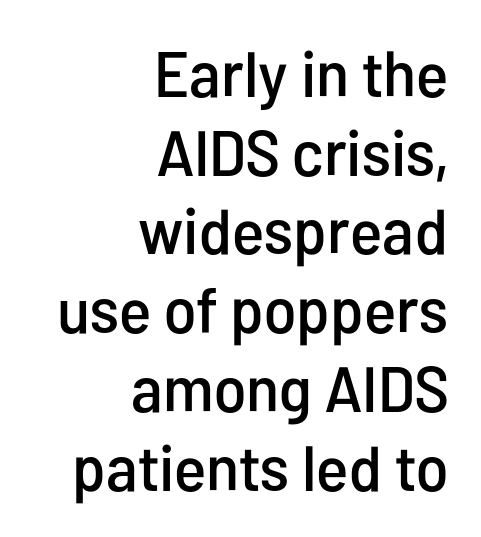
Q: Is the text italic (slanted)? A: No, it is upright.
Q: Is the typeface a serif or a sans-serif typeface? A: Sans-serif.
Q: Is the text underlined? A: No.
Q: How is the paragraph aligned? A: Right-aligned.
Q: Is the spacing between letters normal or unusually wide? A: Normal.
Q: Width (condensed, normal, or wide)? A: Condensed.
Q: Stroke contrast? A: Low.
Q: x-height? A: Medium.
Q: Monospaced? A: No.
